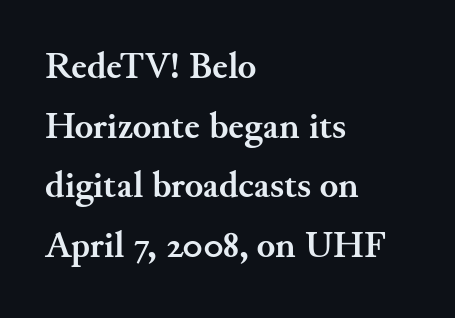
What stands out about the letter spacing? Nothing — it is the standard amount. You could not count columns in this text — the font is proportionally spaced. How would I describe the line gaps? Plain and ordinary. As a designer I'd log this as weight 700, bold. Posture: upright roman.
